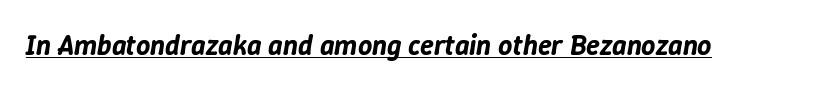
Q: Is the text italic (slanted)? A: Yes, it leans right by about 9 degrees.
Q: Is the text underlined? A: Yes.
Q: Is the spacing between letters normal or unusually wide? A: Normal.
Q: Width (condensed, normal, or wide)? A: Normal.
Q: Stroke contrast? A: Low.
Q: x-height? A: Medium.
Q: Monospaced? A: No.
